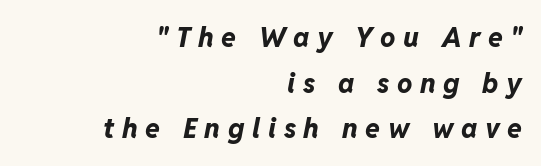
The image shows 27 px bold type, italic (leaning right); set right-aligned, normal line spacing (1.69x), unusually wide letter spacing (+0.28 em), not underlined.
